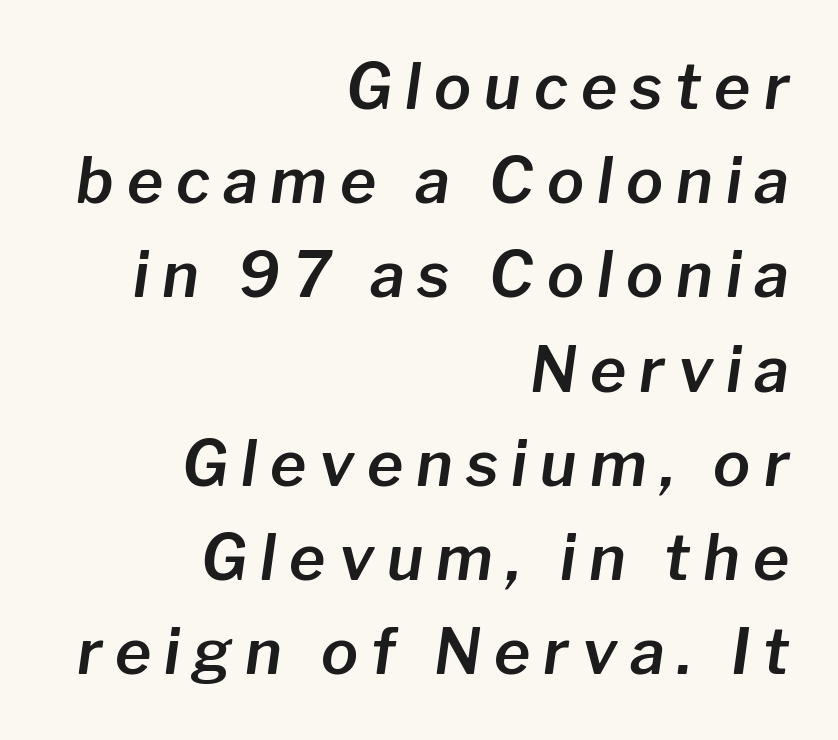
The image shows 62 px text type, italic (leaning right); set right-aligned, normal line spacing (1.52x), unusually wide letter spacing (+0.21 em), not underlined; low stroke contrast and a medium x-height.
